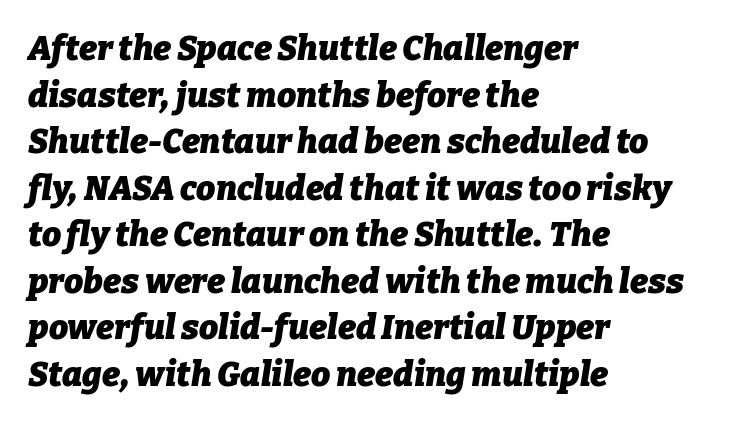
Q: Is the text bold? A: Yes.
Q: Is the text italic (slanted)? A: Yes, it leans right by about 9 degrees.
Q: Is the text underlined? A: No.
Q: How is the paragraph aligned? A: Left-aligned.
Q: Is the spacing between letters normal or unusually wide? A: Normal.
Q: Is the spacing between lines tight, normal or loose? A: Normal.
Q: Width (condensed, normal, or wide)? A: Normal.
Q: Stroke contrast? A: Low.
Q: x-height? A: Medium.
Q: Monospaced? A: No.
